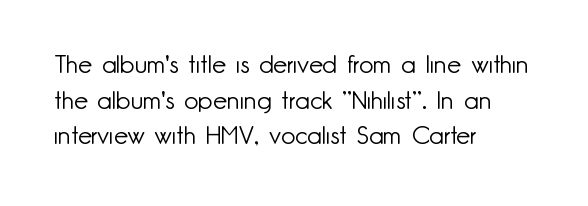
{"italic": "no", "bold": "no", "underline": "no", "align": "left", "line_spacing": "normal", "line_spacing_ratio": 1.43, "letter_spacing": "normal", "letter_spacing_em": 0.0, "glyph_px": 25}
